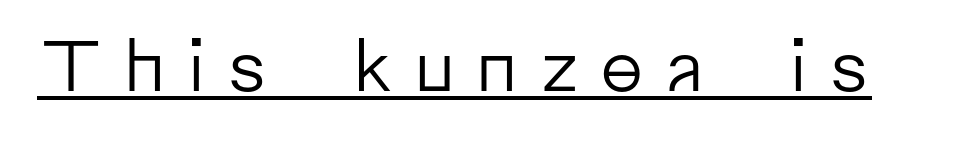
{"serif": "no", "italic": "no", "bold": "no", "weight": "regular", "width": "normal", "stroke_contrast": "low", "x_height": "medium", "monospaced": "no", "underline": "yes", "letter_spacing": "wide", "letter_spacing_em": 0.24, "glyph_px": 71}
